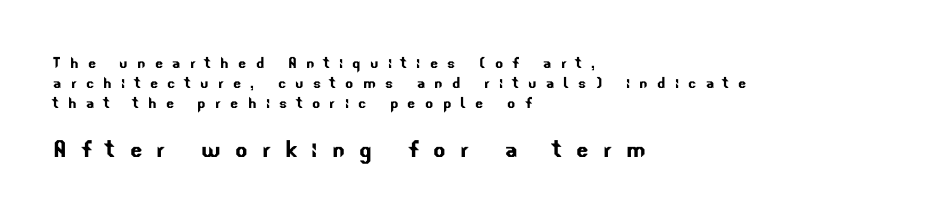
Visually, the bottom section dominates because its glyphs are scaled up. The foot of each line stays bare and open. What stands out about the letter spacing? Its width — letters are far apart. Line starts are locked; line ends wander.
